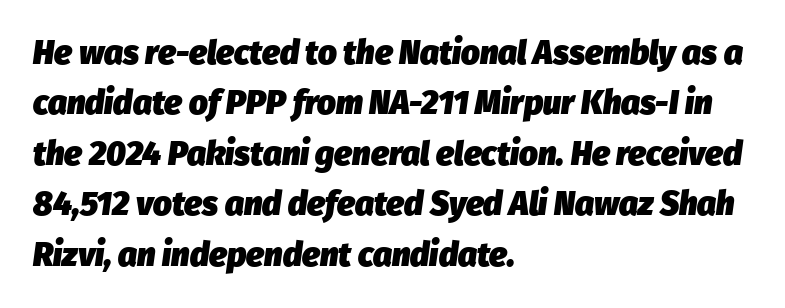
Q: Is the text bold? A: Yes.
Q: Is the text italic (slanted)? A: Yes, it leans right by about 8 degrees.
Q: Is the text underlined? A: No.
Q: How is the paragraph aligned? A: Left-aligned.
Q: Is the spacing between letters normal or unusually wide? A: Normal.
Q: Is the spacing between lines tight, normal or loose? A: Normal.
Q: Width (condensed, normal, or wide)? A: Normal.
Q: Stroke contrast? A: Low.
Q: x-height? A: Medium.
Q: Monospaced? A: No.
